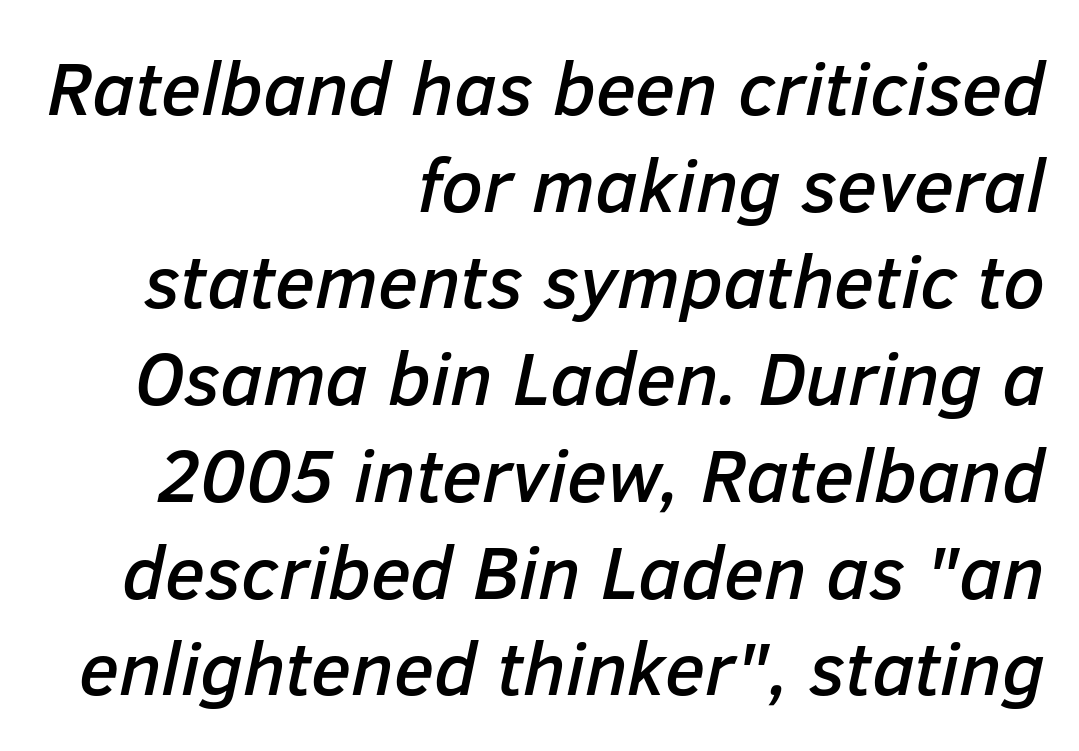
The image shows 75 px text type, italic (leaning right); set right-aligned, normal line spacing (1.29x), normal letter spacing, not underlined; low stroke contrast and a medium x-height.
